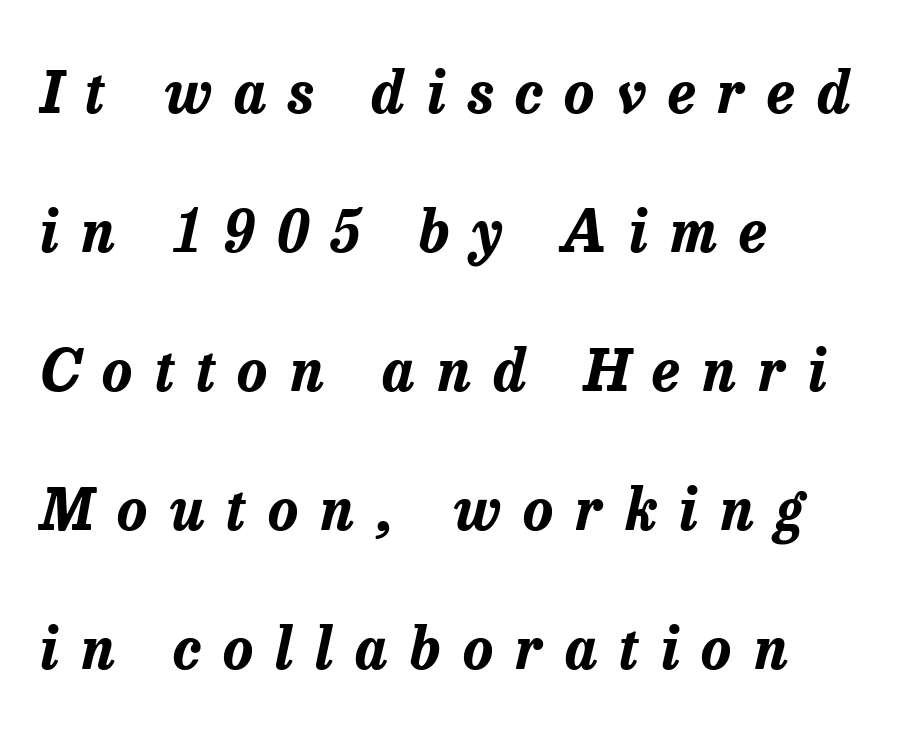
All the whitespace from short lines collects on the right. The leading is generous, giving the passage an open texture. How heavy is the stroke? Heavy — this is a bold. This sample has the flowing, uneven cadence of proportional lettering. Check under the words: just untouched page.
